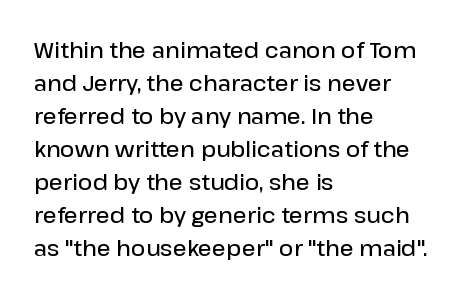
Ascenders rise straight up at ninety degrees. No word sits above an underline. Casual observation: everything's shoved over to the left. Between one letter and the next there's only the usual sliver of space.
